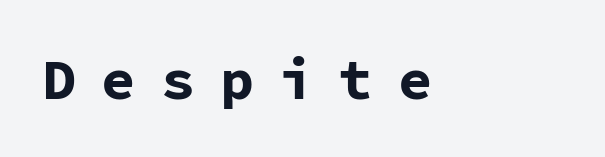
Q: Is the text bold? A: Yes.
Q: Is the text italic (slanted)? A: No, it is upright.
Q: Is the typeface a serif or a sans-serif typeface? A: Sans-serif.
Q: Is the text underlined? A: No.
Q: How is the paragraph aligned? A: Left-aligned.
Q: Is the spacing between letters normal or unusually wide? A: Unusually wide.
Q: Width (condensed, normal, or wide)? A: Normal.
Q: Stroke contrast? A: Low.
Q: x-height? A: Medium.
Q: Monospaced? A: Yes.
